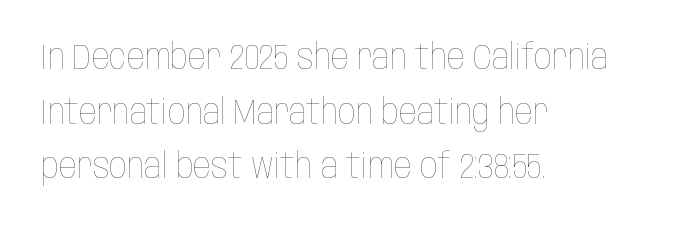
{"italic": "no", "bold": "no", "weight": "thin", "width": "condensed", "stroke_contrast": "low", "x_height": "large", "monospaced": "no", "underline": "no", "align": "left", "line_spacing": "normal", "line_spacing_ratio": 1.56, "letter_spacing": "normal", "letter_spacing_em": 0.0, "glyph_px": 35}
